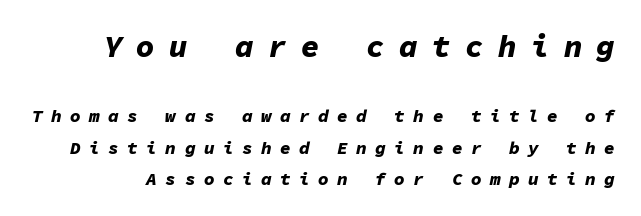
The image shows 31 px bold type, italic (leaning right), monospaced; set line spacing 1.73x, unusually wide letter spacing (+0.46 em), not underlined; the first (top) block is 1.72x larger; low stroke contrast and a medium x-height.
